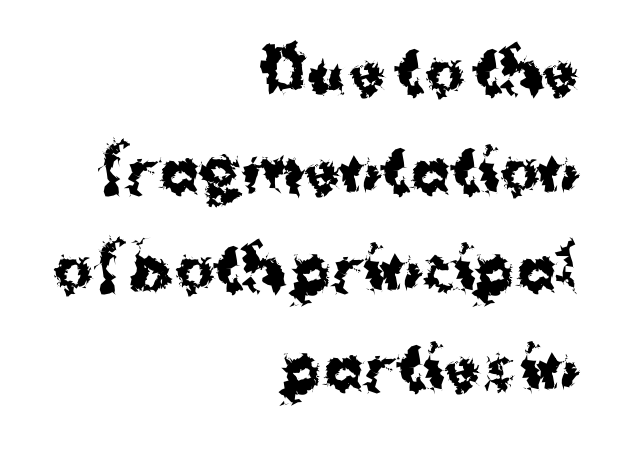
{"serif": "no", "italic": "no", "bold": "yes", "weight": "bold", "width": "normal", "stroke_contrast": "medium", "x_height": "medium", "monospaced": "no", "underline": "no", "align": "right", "line_spacing": "normal", "line_spacing_ratio": 1.67, "letter_spacing": "normal", "letter_spacing_em": 0.0, "glyph_px": 59}
